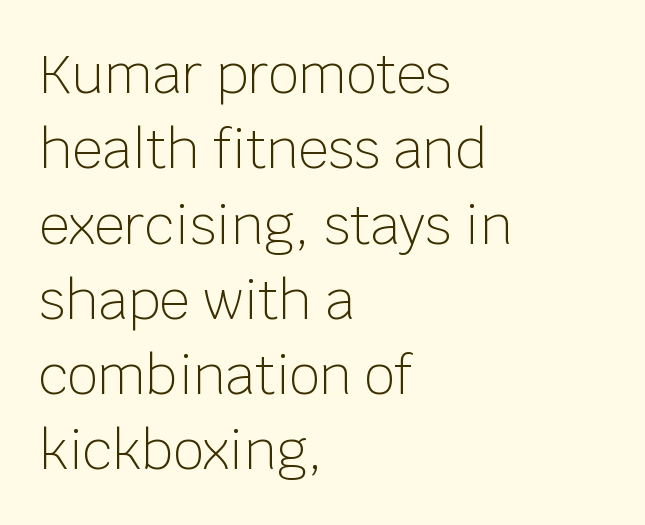
The font is comparable to plain body text, perhaps lighter. The setting favours the left margin, as ordinary paragraphs usually do. Does the lettering tilt? It doesn't — this is upright. Nothing sits at the stroke ends, so this counts as sans-serif. Is this a fixed-width face? No — the glyphs have proportional, varying widths. The block of text has a typical density, with ordinary space between rows.
